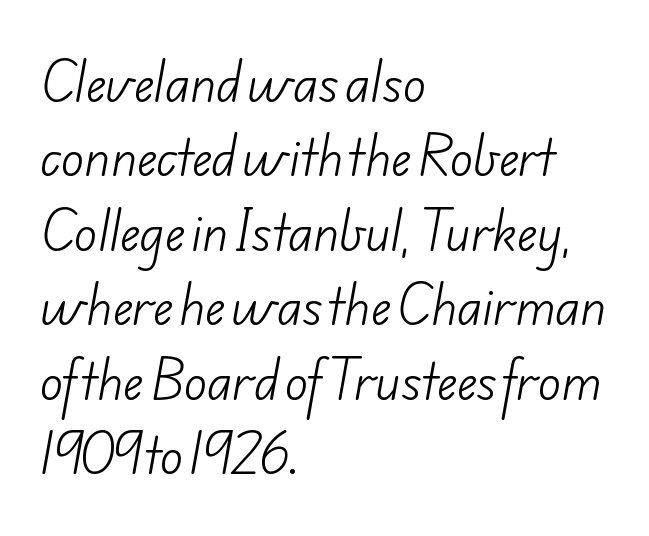
Looks like regular typesetting: each glyph gets only the width it needs. Classification — sans serif. Check the space under the baseline: it is left empty. Heft: none added — not bold. One-word summary of the alignment: left.
